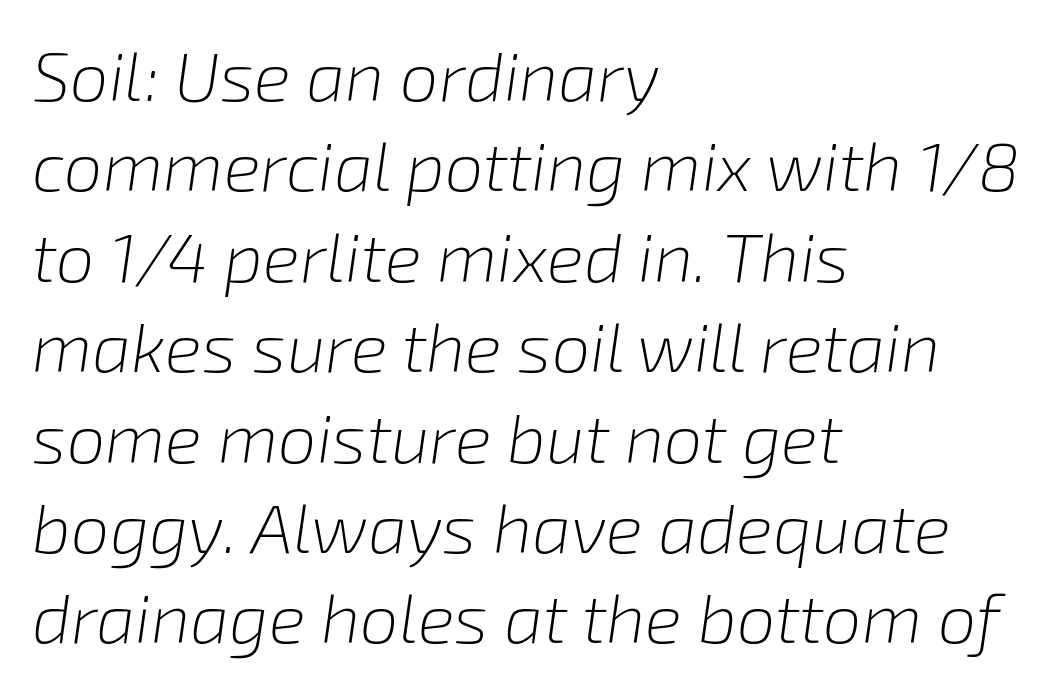
{"italic": "yes", "lean": "right", "slant_degrees": 8, "bold": "no", "weight": "light", "width": "normal", "stroke_contrast": "low", "x_height": "medium", "monospaced": "no", "underline": "no", "align": "left", "line_spacing": "normal", "line_spacing_ratio": 1.31, "letter_spacing": "normal", "letter_spacing_em": 0.0, "glyph_px": 69}
